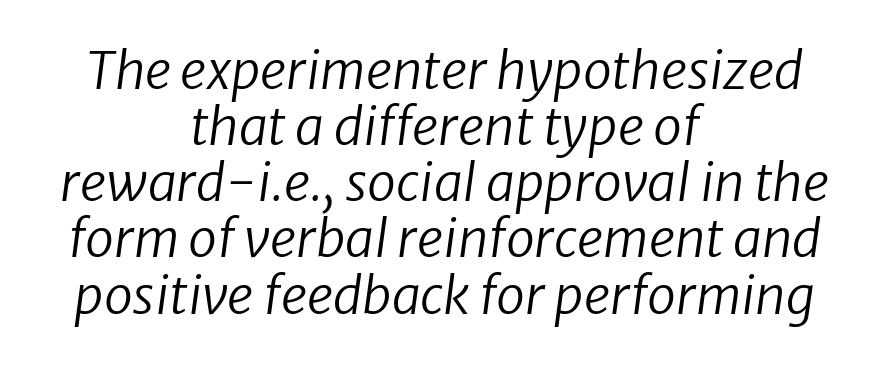
{"italic": "yes", "lean": "right", "slant_degrees": 8, "bold": "no", "weight": "regular", "width": "normal", "stroke_contrast": "low", "x_height": "medium", "monospaced": "no", "underline": "no", "align": "center", "line_spacing": "tight", "line_spacing_ratio": 1.08, "letter_spacing": "normal", "letter_spacing_em": 0.0, "glyph_px": 52}
